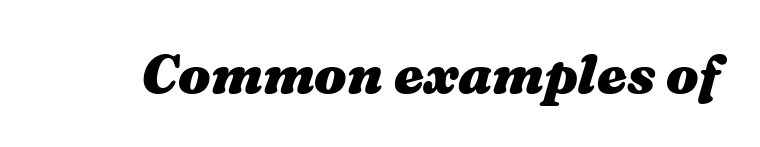
Q: Is the text bold? A: Yes.
Q: Is the text italic (slanted)? A: Yes, it leans right by about 16 degrees.
Q: Is the text underlined? A: No.
Q: Is the spacing between letters normal or unusually wide? A: Normal.
Q: Width (condensed, normal, or wide)? A: Wide.
Q: Stroke contrast? A: Medium.
Q: x-height? A: Medium.
Q: Monospaced? A: No.
